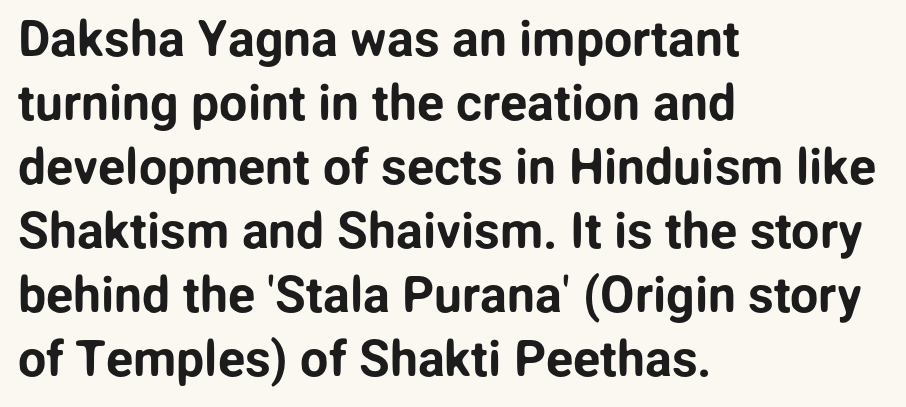
The image shows 50 px sans-serif type, upright; set left-aligned, normal line spacing (1.28x), normal letter spacing, not underlined; low stroke contrast and a medium x-height.
